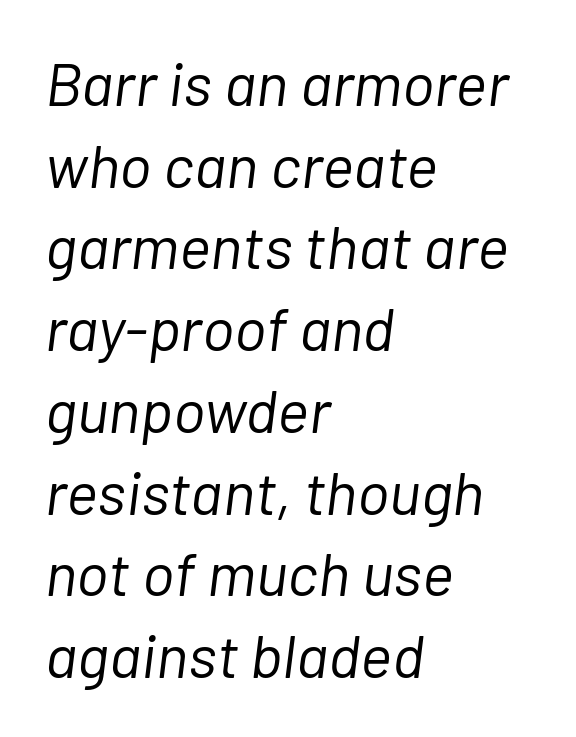
Q: Is the text bold? A: No.
Q: Is the text italic (slanted)? A: Yes, it leans right by about 7 degrees.
Q: Is the text underlined? A: No.
Q: How is the paragraph aligned? A: Left-aligned.
Q: Is the spacing between letters normal or unusually wide? A: Normal.
Q: Is the spacing between lines tight, normal or loose? A: Normal.
Q: Width (condensed, normal, or wide)? A: Normal.
Q: Stroke contrast? A: Low.
Q: x-height? A: Medium.
Q: Monospaced? A: No.
